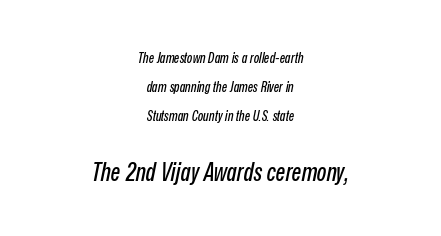
Leftover space on each line is divided equally before and after the words. Nothing unusual about the tracking: characters are spaced as the font intends. Is the type slanted? Yes — the strokes lean at a clear angle. Loosely led — the rows are spread out. Each row of text sits above clean, open space.
